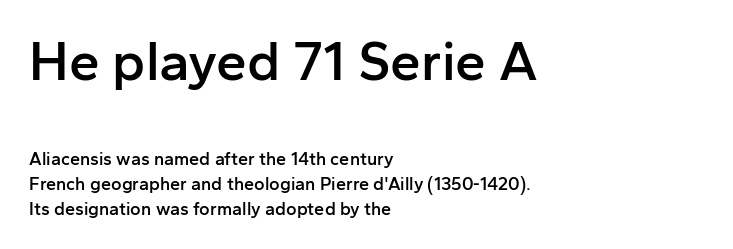
{"serif": "no", "italic": "no", "bold": "semi", "weight": "semibold", "width": "normal", "stroke_contrast": "low", "x_height": "medium", "monospaced": "no", "underline": "no", "align": "left", "line_spacing": "normal", "line_spacing_ratio": 1.37, "letter_spacing": "normal", "letter_spacing_em": 0.0, "larger_block": "first", "size_ratio": 3.06, "glyph_px": 55}
